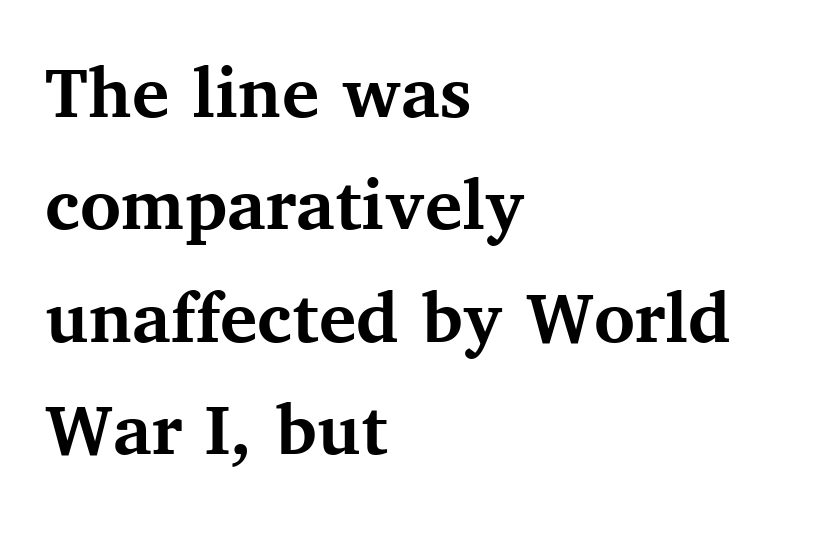
{"serif": "yes", "italic": "no", "bold": "yes", "weight": "semibold", "width": "normal", "stroke_contrast": "medium", "x_height": "medium", "monospaced": "no", "underline": "no", "align": "left", "line_spacing": "normal", "line_spacing_ratio": 1.44, "letter_spacing": "normal", "letter_spacing_em": 0.0, "glyph_px": 78}
